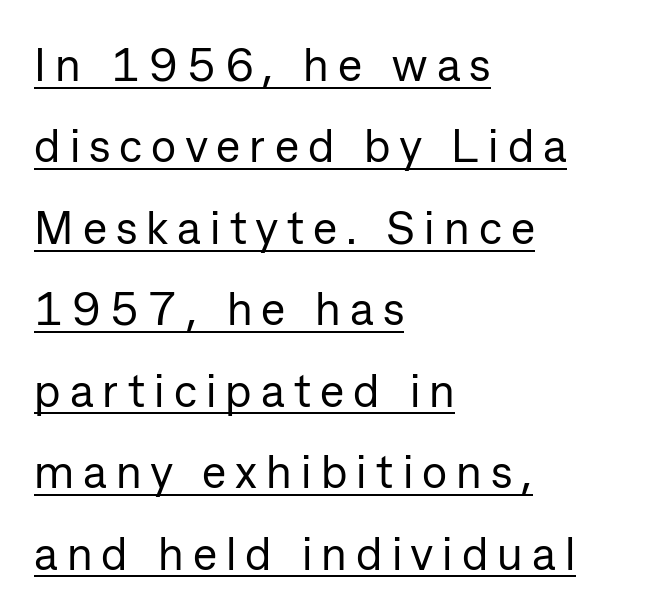
Q: Is the text bold? A: No.
Q: Is the text italic (slanted)? A: No, it is upright.
Q: Is the typeface a serif or a sans-serif typeface? A: Sans-serif.
Q: Is the text underlined? A: Yes.
Q: How is the paragraph aligned? A: Left-aligned.
Q: Is the spacing between letters normal or unusually wide? A: Unusually wide.
Q: Width (condensed, normal, or wide)? A: Normal.
Q: Stroke contrast? A: Low.
Q: x-height? A: Medium.
Q: Monospaced? A: No.
